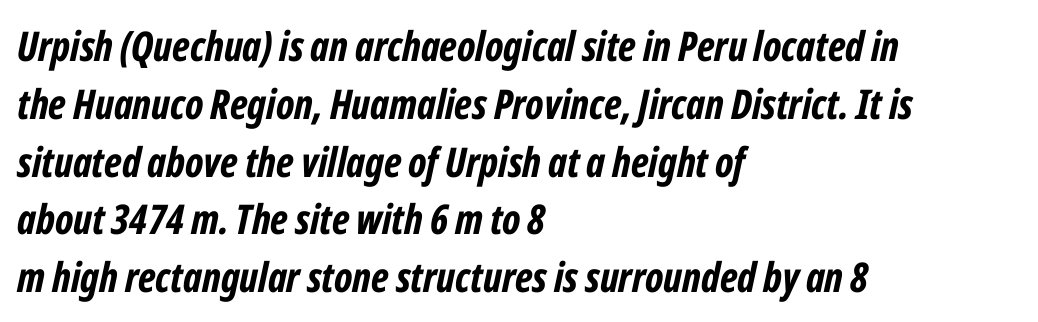
The image shows 41 px bold, condensed type, italic (leaning right); set left-aligned, normal line spacing (1.41x), normal letter spacing, not underlined; low stroke contrast and a medium x-height.
